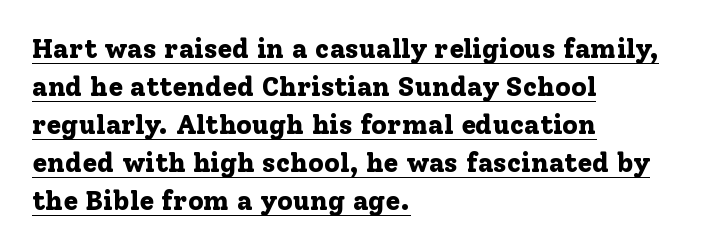
Q: Is the text bold? A: Yes.
Q: Is the text italic (slanted)? A: No, it is upright.
Q: Is the text underlined? A: Yes.
Q: How is the paragraph aligned? A: Left-aligned.
Q: Is the spacing between letters normal or unusually wide? A: Normal.
Q: Is the spacing between lines tight, normal or loose? A: Normal.
